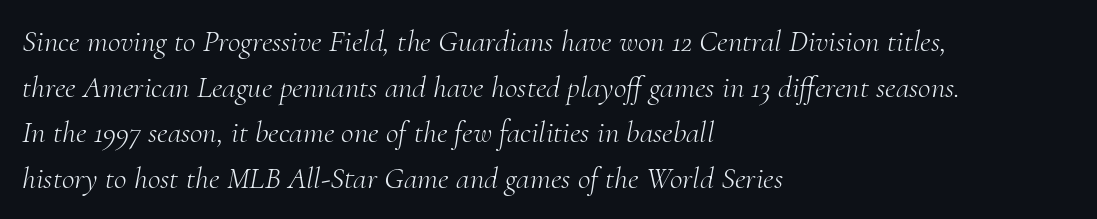
{"serif": "yes", "italic": "yes", "lean": "right", "slant_degrees": 10, "bold": "no", "weight": "light", "width": "normal", "stroke_contrast": "medium", "x_height": "small", "monospaced": "no", "underline": "no", "align": "left", "line_spacing": "normal", "line_spacing_ratio": 1.47, "letter_spacing": "normal", "letter_spacing_em": 0.0, "glyph_px": 31}
